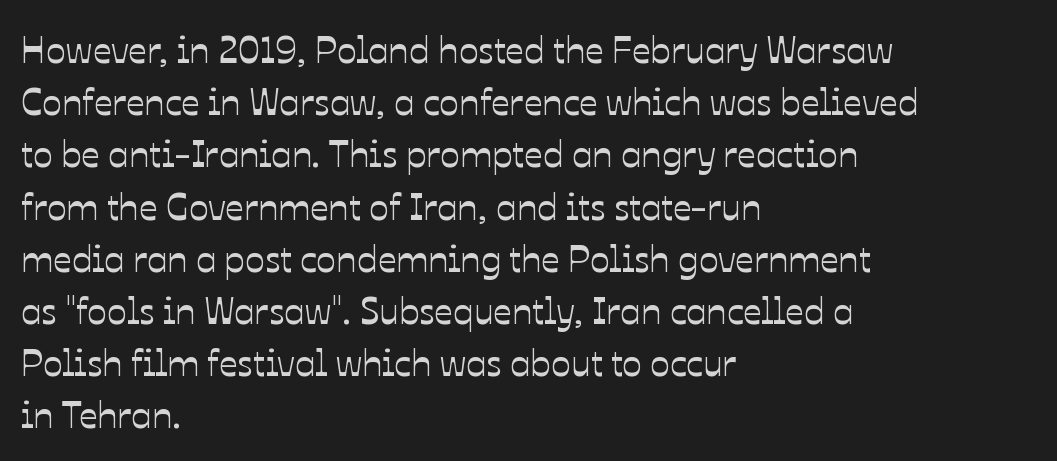
The image shows 37 px text type, upright; set left-aligned, normal line spacing (1.41x), normal letter spacing, not underlined; low stroke contrast and a medium x-height.
